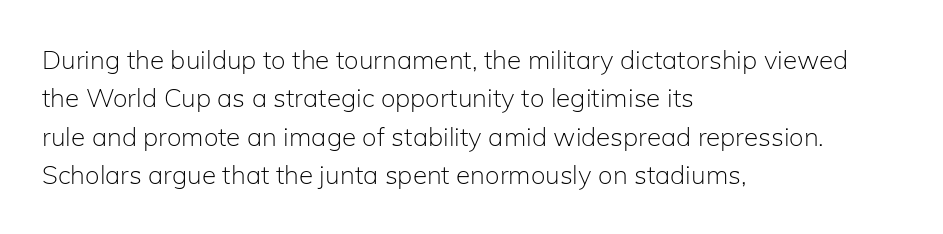
Q: Is the text bold? A: No.
Q: Is the text italic (slanted)? A: No, it is upright.
Q: Is the text underlined? A: No.
Q: How is the paragraph aligned? A: Left-aligned.
Q: Is the spacing between letters normal or unusually wide? A: Normal.
Q: Is the spacing between lines tight, normal or loose? A: Normal.
